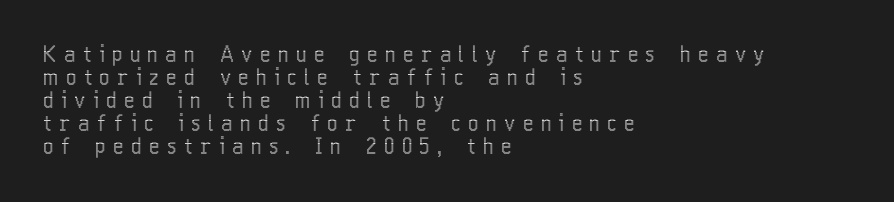
The horizontal fit of the characters is loose and conspicuously gappy. Does the lettering tilt? It doesn't — this is upright. One glance says dense: line gaps are narrower than usual. Casual observation: everything's shoved over to the left. Check the space under the baseline: it is left empty.
